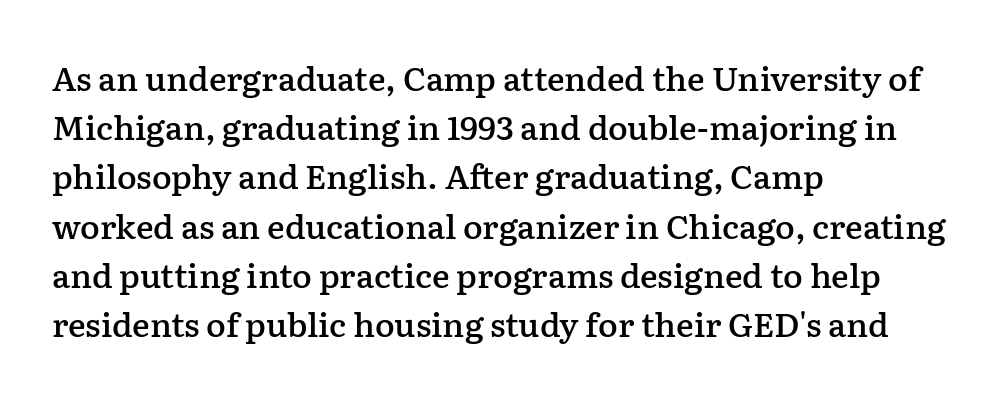
Q: Is the text bold? A: Semi-bold.
Q: Is the text italic (slanted)? A: No, it is upright.
Q: Is the typeface a serif or a sans-serif typeface? A: Serif.
Q: Is the text underlined? A: No.
Q: How is the paragraph aligned? A: Left-aligned.
Q: Is the spacing between letters normal or unusually wide? A: Normal.
Q: Is the spacing between lines tight, normal or loose? A: Normal.
Q: Width (condensed, normal, or wide)? A: Normal.
Q: Stroke contrast? A: Low.
Q: x-height? A: Medium.
Q: Monospaced? A: No.
